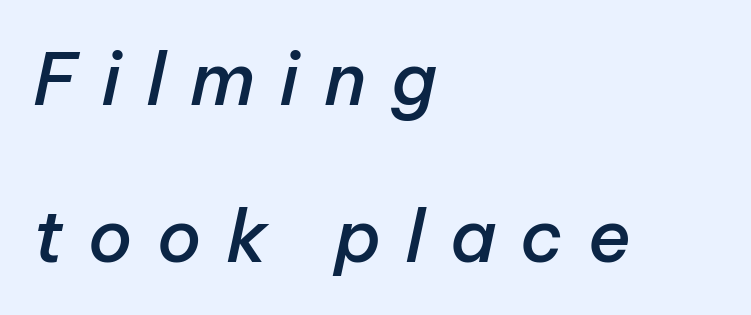
The image shows 72 px semibold type, italic (leaning right); set left-aligned, loose line spacing (2.18x), unusually wide letter spacing (+0.34 em), not underlined; low stroke contrast and a medium x-height.
